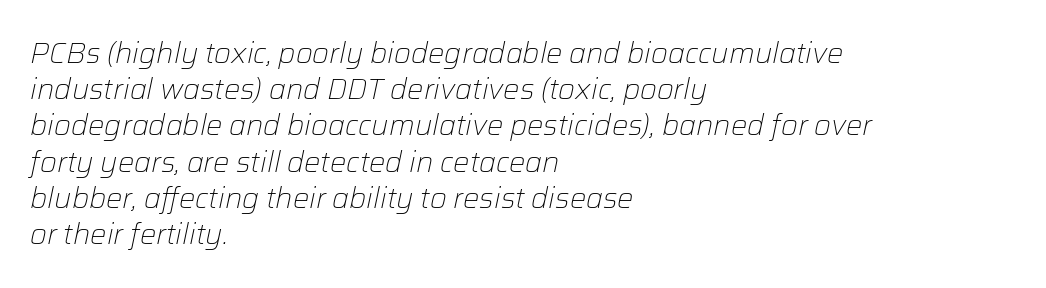
The image shows 29 px light type, italic (leaning right); set left-aligned, normal line spacing (1.25x), normal letter spacing, not underlined; low stroke contrast and a medium x-height.
